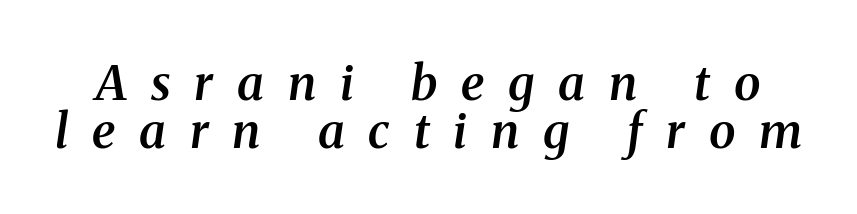
The image shows 48 px semibold serif type, italic (leaning right); set tight line spacing (0.99x), unusually wide letter spacing (+0.5 em), not underlined; medium stroke contrast and a medium x-height.
